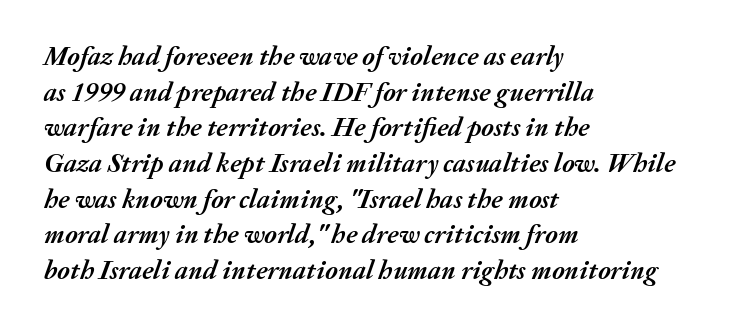
Q: Is the text bold? A: Yes.
Q: Is the text italic (slanted)? A: Yes, it leans right by about 20 degrees.
Q: Is the text underlined? A: No.
Q: How is the paragraph aligned? A: Left-aligned.
Q: Is the spacing between letters normal or unusually wide? A: Normal.
Q: Is the spacing between lines tight, normal or loose? A: Normal.
